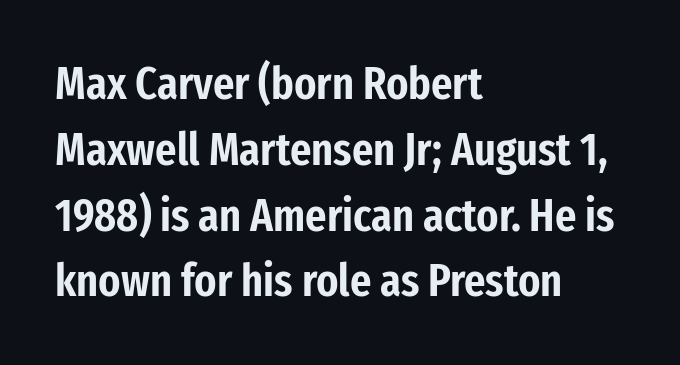
The image shows 46 px condensed sans-serif type, upright; set left-aligned, normal line spacing (1.43x), normal letter spacing, not underlined; low stroke contrast and a medium x-height.
